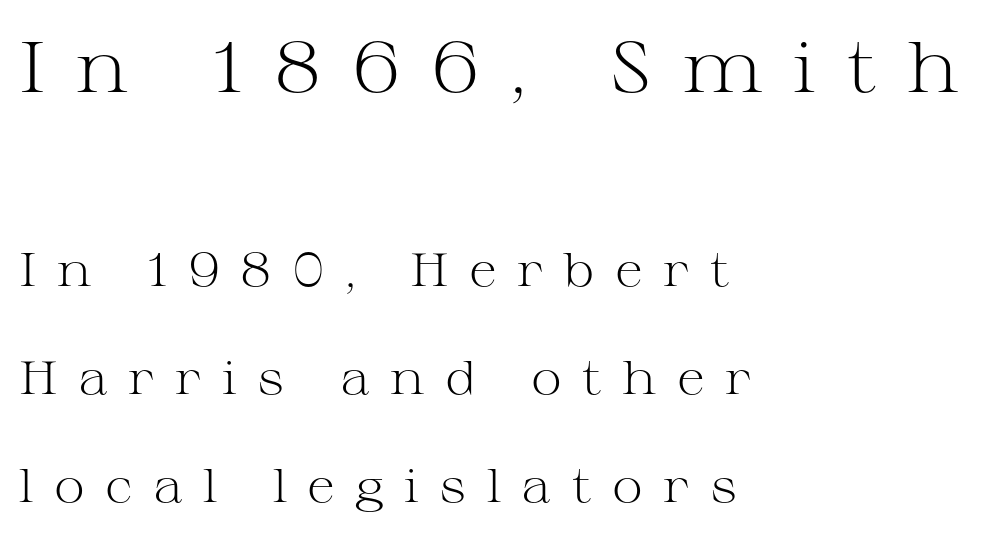
Stem width sits at or under what a default text font uses. Serif or sans? Serif — the stroke terminals have little feet. The compositor pushed each line to the left boundary. Does the leading feel generous? Absolutely, it's lavish.
